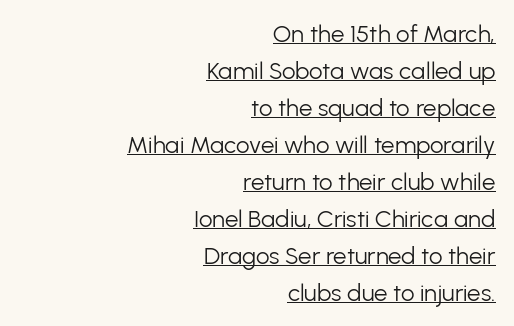
Q: Is the text bold? A: No.
Q: Is the text italic (slanted)? A: No, it is upright.
Q: Is the text underlined? A: Yes.
Q: How is the paragraph aligned? A: Right-aligned.
Q: Is the spacing between letters normal or unusually wide? A: Normal.
Q: Is the spacing between lines tight, normal or loose? A: Normal.
